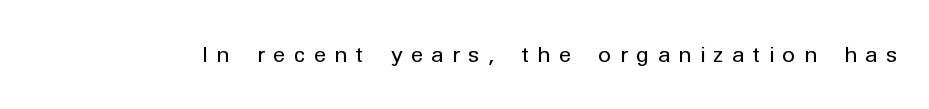
Q: Is the text bold? A: No.
Q: Is the text italic (slanted)? A: No, it is upright.
Q: Is the text underlined? A: No.
Q: Is the spacing between letters normal or unusually wide? A: Unusually wide.
